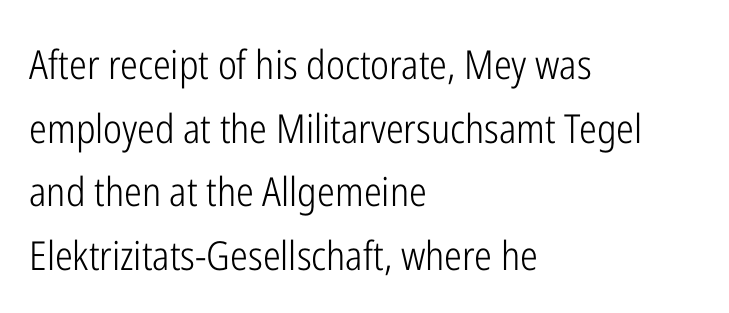
The image shows 40 px light, condensed sans-serif type, upright; set left-aligned, normal line spacing (1.59x), normal letter spacing, not underlined; low stroke contrast and a medium x-height.
